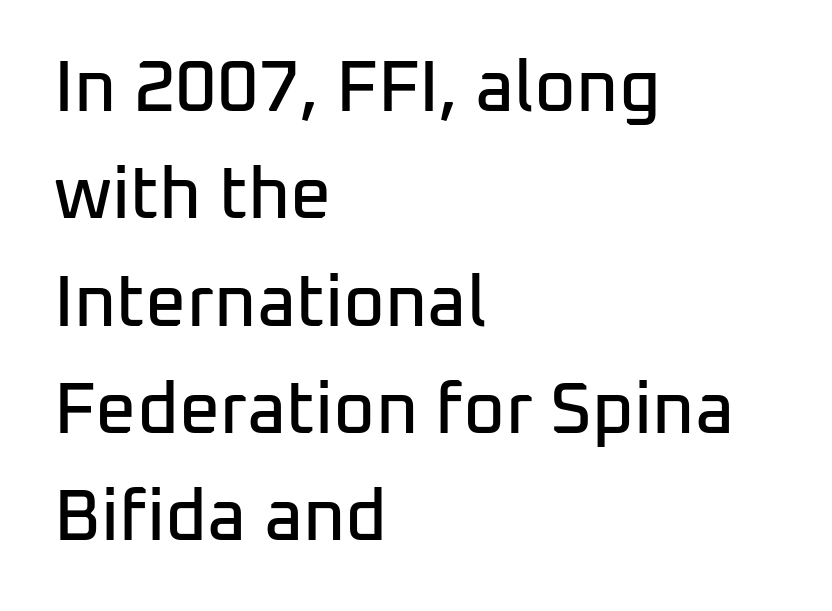
Plain, unruled lines of type. Looks like regular typesetting: each glyph gets only the width it needs. Regarding serifs, this sample does without them. When letters stand straight like this, we call the style roman or upright. How are the letters spaced? Ordinarily, with no added tracking.
